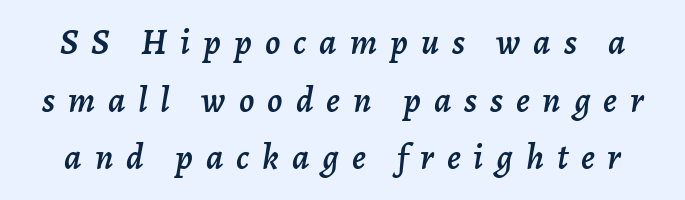
{"italic": "yes", "lean": "right", "slant_degrees": 7, "width": "normal", "stroke_contrast": "low", "x_height": "medium", "monospaced": "no", "underline": "no", "line_spacing": "normal", "line_spacing_ratio": 1.6, "letter_spacing": "wide", "letter_spacing_em": 0.36, "glyph_px": 36}
